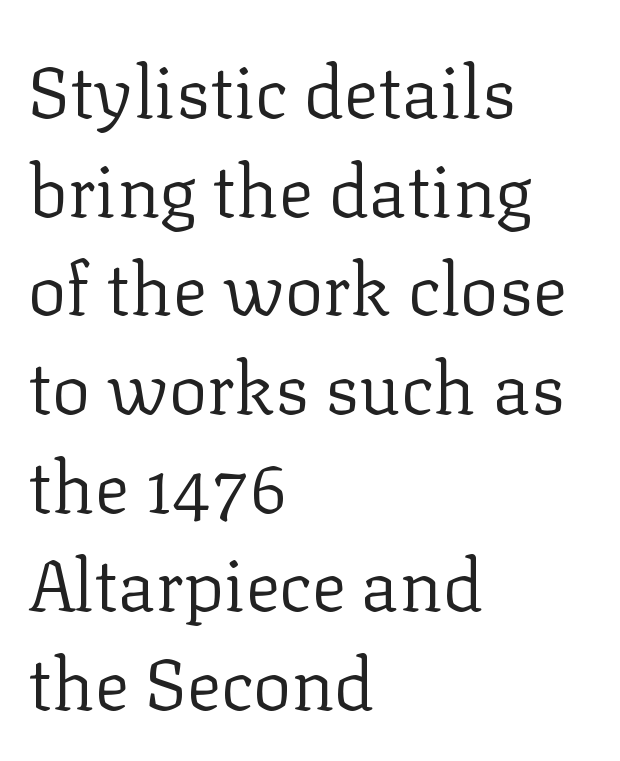
{"serif": "yes", "italic": "no", "bold": "no", "weight": "regular", "width": "normal", "stroke_contrast": "low", "x_height": "medium", "monospaced": "no", "underline": "no", "align": "left", "line_spacing": "normal", "line_spacing_ratio": 1.37, "letter_spacing": "normal", "letter_spacing_em": 0.0, "glyph_px": 72}
